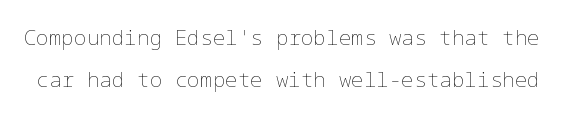
The image shows 21 px text type, upright; set loose line spacing (2.0x), normal letter spacing, not underlined.
